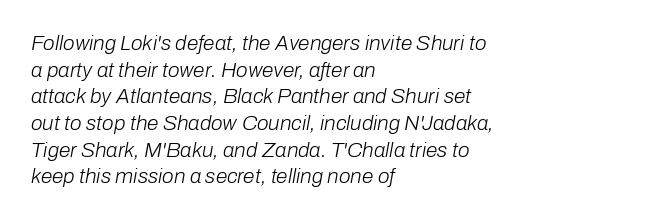
This reads as an unemphasized weight, regular at the heaviest. Characters follow at the spacing the type designer built in. These lines were composed using italics. Each row of text sits above clean, open space. Teacher's note: observe the even left margin — that is flush-left alignment. What's the leading like? Ordinary, nothing unusual.
